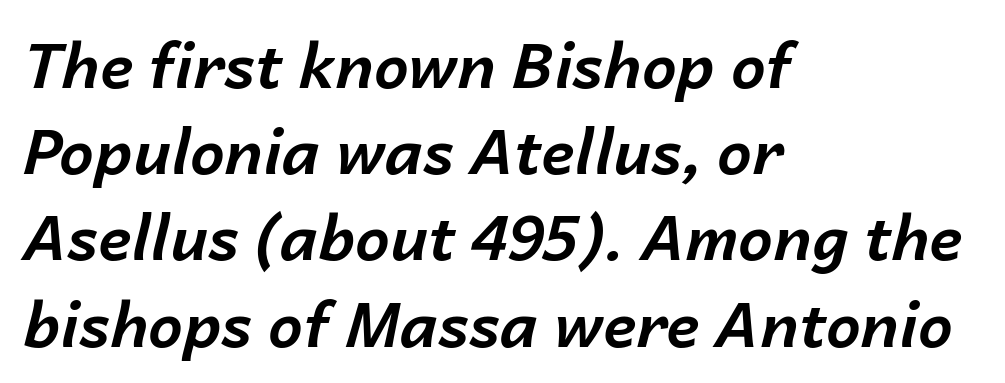
The image shows 62 px bold type, italic (leaning right); set left-aligned, normal line spacing (1.39x), normal letter spacing, not underlined; low stroke contrast and a medium x-height.
